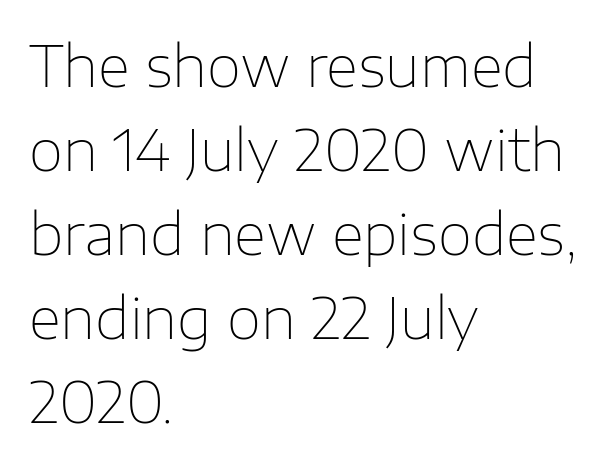
{"serif": "no", "italic": "no", "bold": "no", "weight": "thin", "width": "normal", "stroke_contrast": "low", "x_height": "medium", "monospaced": "no", "underline": "no", "align": "left", "line_spacing": "normal", "line_spacing_ratio": 1.5, "letter_spacing": "normal", "letter_spacing_em": 0.0, "glyph_px": 56}
